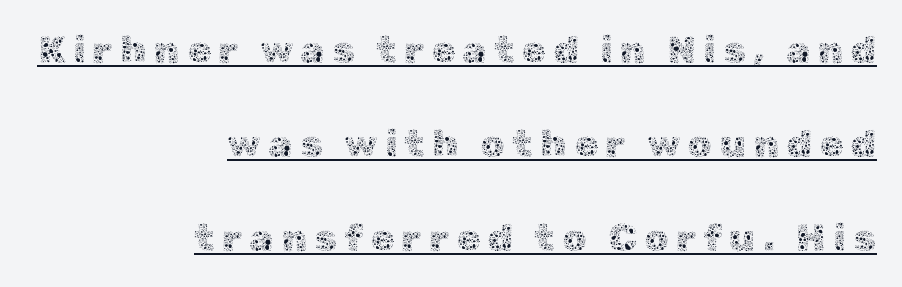
The rendering uses a large line-height, opening up the rows. Stroke thickness stays within the range of a standard reading face or lighter. You can see a thin bar hugging the bottom of the glyphs. Varying glyph widths throughout — classic text-font behaviour.
